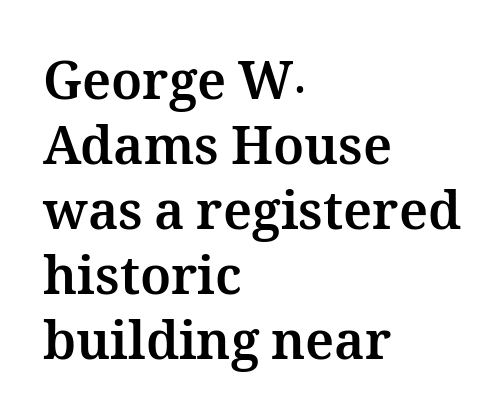
Q: Is the text bold? A: Yes.
Q: Is the text italic (slanted)? A: No, it is upright.
Q: Is the text underlined? A: No.
Q: How is the paragraph aligned? A: Left-aligned.
Q: Is the spacing between letters normal or unusually wide? A: Normal.
Q: Is the spacing between lines tight, normal or loose? A: Normal.
Q: Width (condensed, normal, or wide)? A: Normal.
Q: Stroke contrast? A: Medium.
Q: x-height? A: Medium.
Q: Monospaced? A: No.
